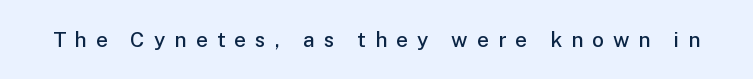
The image shows 21 px text type, upright; set unusually wide letter spacing (+0.43 em), not underlined.
